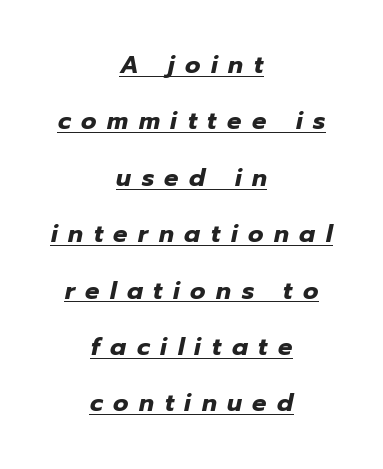
{"italic": "yes", "lean": "right", "slant_degrees": 12, "bold": "yes", "underline": "yes", "align": "center", "line_spacing": "loose", "line_spacing_ratio": 2.35, "letter_spacing": "wide", "letter_spacing_em": 0.44, "glyph_px": 24}
